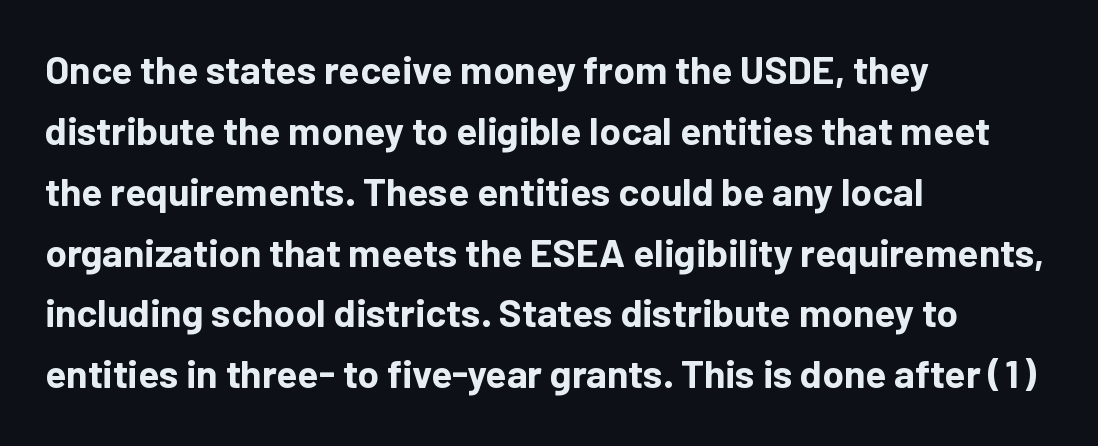
Q: Is the text bold? A: Yes.
Q: Is the text italic (slanted)? A: No, it is upright.
Q: Is the typeface a serif or a sans-serif typeface? A: Sans-serif.
Q: Is the text underlined? A: No.
Q: How is the paragraph aligned? A: Left-aligned.
Q: Is the spacing between letters normal or unusually wide? A: Normal.
Q: Is the spacing between lines tight, normal or loose? A: Normal.
Q: Width (condensed, normal, or wide)? A: Normal.
Q: Stroke contrast? A: Low.
Q: x-height? A: Medium.
Q: Monospaced? A: No.
